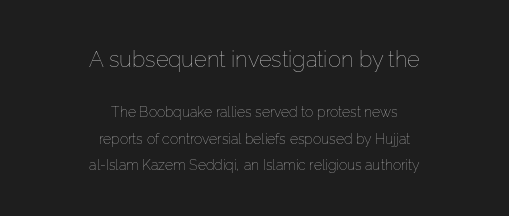
{"italic": "no", "bold": "no", "underline": "no", "align": "center", "line_spacing_ratio": 1.89, "letter_spacing": "normal", "letter_spacing_em": 0.0, "larger_block": "first", "size_ratio": 1.57, "glyph_px": 22}
